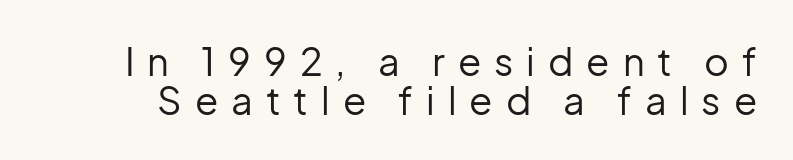
The image shows 38 px regular-weight sans-serif type, upright; set tight line spacing (1.02x), unusually wide letter spacing (+0.34 em), not underlined; low stroke contrast and a medium x-height.
